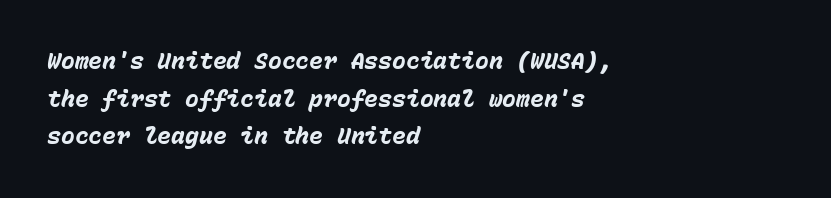
{"italic": "yes", "lean": "right", "slant_degrees": 15, "bold": "yes", "underline": "no", "align": "left", "line_spacing": "normal", "line_spacing_ratio": 1.64, "letter_spacing": "normal", "letter_spacing_em": 0.0, "glyph_px": 23}
